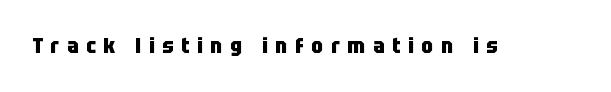
The letterforms stand isolated, each surrounded by extra space. Quick note: not italic, upright. A full-strength bold gives these letters their thick strokes. Each row of text sits above clean, open space.
